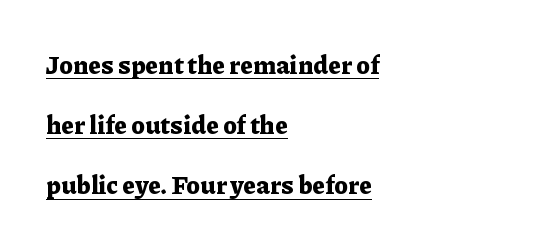
The face used here appears with an underline applied. The compositor pushed each line to the left boundary. This is heavy type, rendered in bold. Leading: increased.
